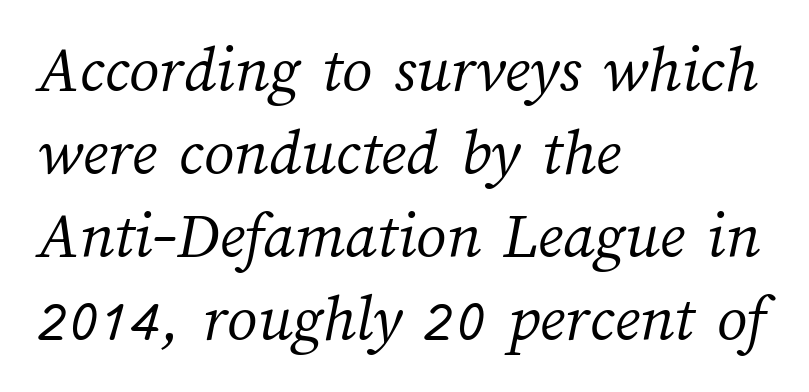
The string is rendered with underlining switched off. The letters look calm and open, with moderate or lighter stems. The face used here is rendered with its standard letterfit. The rag falls on the right side of this text block. Note the varied advance widths — an 'i' is clearly narrower than an 'm'.
